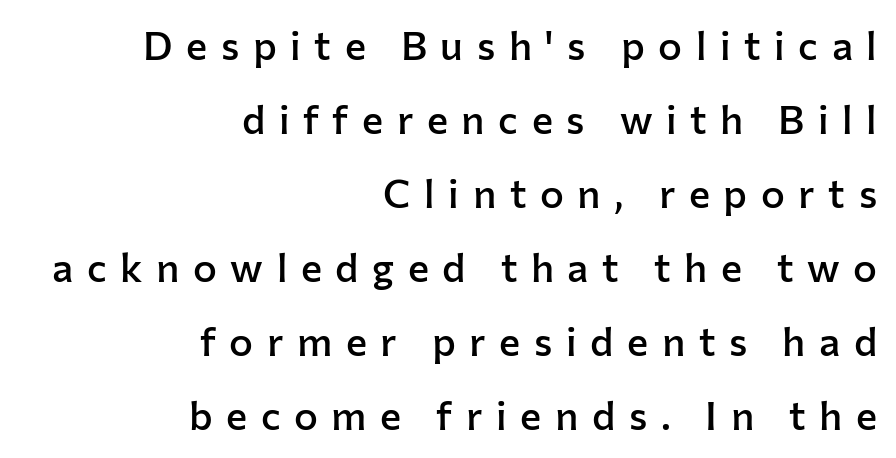
{"serif": "no", "italic": "no", "bold": "semi", "weight": "semibold", "width": "normal", "stroke_contrast": "low", "x_height": "medium", "monospaced": "no", "underline": "no", "align": "right", "line_spacing_ratio": 1.85, "letter_spacing": "wide", "letter_spacing_em": 0.34, "glyph_px": 40}
